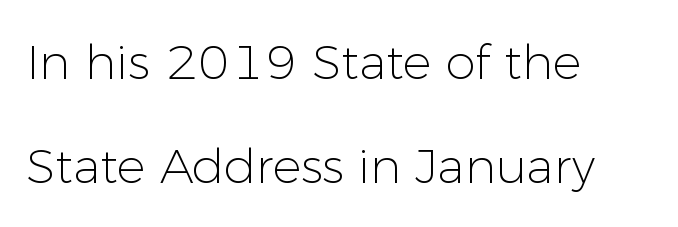
Q: Is the text bold? A: No.
Q: Is the text italic (slanted)? A: No, it is upright.
Q: Is the typeface a serif or a sans-serif typeface? A: Sans-serif.
Q: Is the text underlined? A: No.
Q: How is the paragraph aligned? A: Left-aligned.
Q: Is the spacing between letters normal or unusually wide? A: Normal.
Q: Is the spacing between lines tight, normal or loose? A: Loose.
Q: Width (condensed, normal, or wide)? A: Normal.
Q: Stroke contrast? A: Low.
Q: x-height? A: Medium.
Q: Monospaced? A: No.
